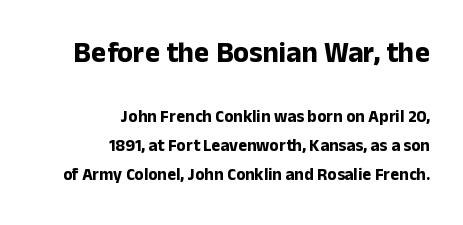
{"serif": "no", "italic": "no", "bold": "yes", "weight": "bold", "width": "normal", "stroke_contrast": "low", "x_height": "medium", "monospaced": "no", "underline": "no", "align": "right", "line_spacing": "normal", "line_spacing_ratio": 1.69, "letter_spacing": "normal", "letter_spacing_em": 0.0, "larger_block": "first", "size_ratio": 1.71, "glyph_px": 29}
